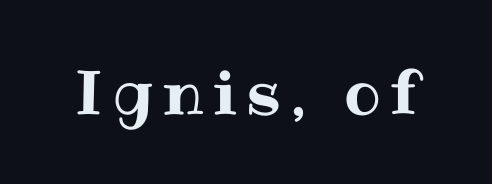
{"italic": "no", "width": "normal", "stroke_contrast": "medium", "x_height": "medium", "monospaced": "no", "underline": "no", "glyph_px": 61}
